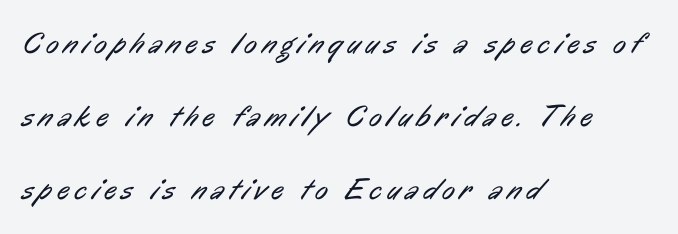
Q: Is the text bold? A: No.
Q: Is the typeface a serif or a sans-serif typeface? A: Sans-serif.
Q: Is the text underlined? A: No.
Q: How is the paragraph aligned? A: Left-aligned.
Q: Is the spacing between lines tight, normal or loose? A: Loose.
Q: Width (condensed, normal, or wide)? A: Condensed.
Q: Stroke contrast? A: Low.
Q: x-height? A: Medium.
Q: Monospaced? A: No.
